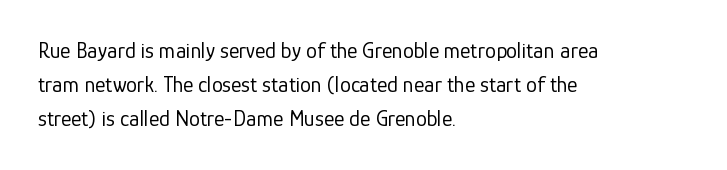
The image shows 22 px text type, upright; set left-aligned, normal line spacing (1.55x), normal letter spacing, not underlined.
